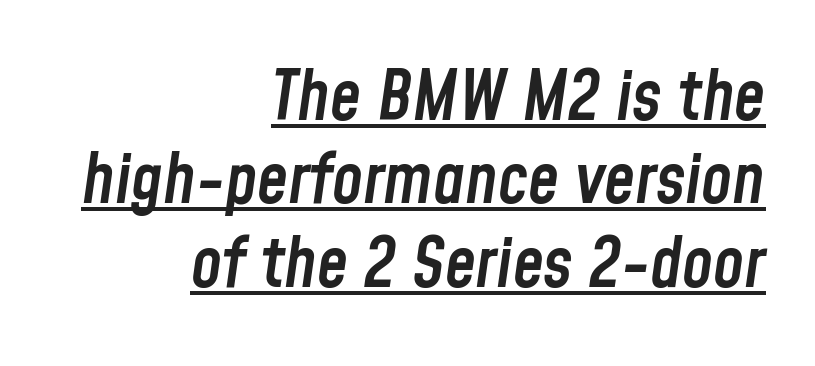
The image shows 70 px semibold, condensed type, italic (leaning right); set right-aligned, line spacing 1.19x, normal letter spacing, underlined; low stroke contrast and a medium x-height.
